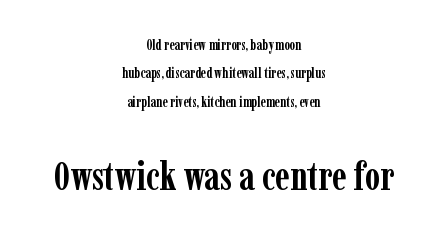
The image shows 39 px semibold, condensed serif type, upright; set centered, loose line spacing (2.02x), normal letter spacing, not underlined; the second (bottom) block is 2.79x larger; low stroke contrast and a medium x-height.
